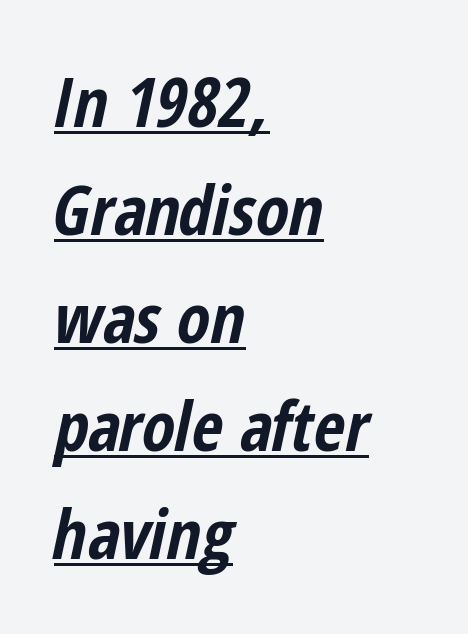
{"italic": "yes", "lean": "right", "slant_degrees": 12, "bold": "yes", "weight": "bold", "width": "condensed", "stroke_contrast": "low", "x_height": "medium", "monospaced": "no", "underline": "yes", "align": "left", "line_spacing": "normal", "line_spacing_ratio": 1.59, "letter_spacing": "normal", "letter_spacing_em": 0.0, "glyph_px": 68}
